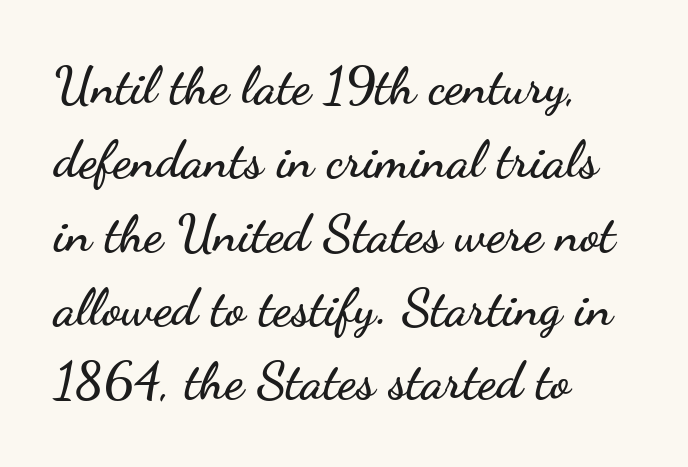
Left-aligned paragraph, ragged on the right. Proportional: the letters do not fall into vertical columns. Check the space under the baseline: it is left empty. Line spacing here is normal. Serifs: no, the terminals of the letterforms are clean.
